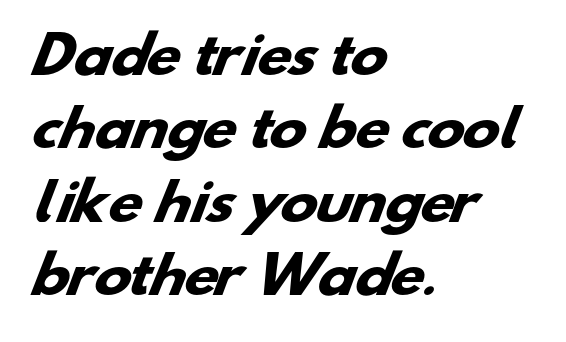
Do the characters align in a grid? No, the font is proportional. As a designer I'd log this as weight 700, bold. Casual observation: everything's shoved over to the left. The strip under each line holds only bare page. Notice how descenders clear the ascenders below comfortably — that's standard leading.
